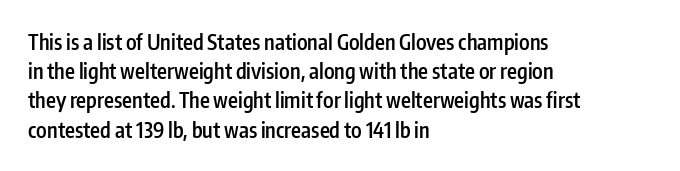
The image shows 21 px text type, upright; set left-aligned, normal line spacing (1.39x), normal letter spacing, not underlined.
